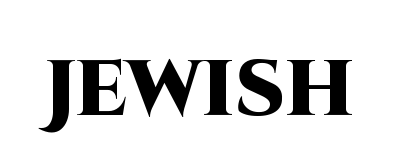
{"serif": "no", "italic": "no", "bold": "yes", "weight": "heavy", "width": "normal", "stroke_contrast": "high", "x_height": "large", "monospaced": "no", "underline": "no", "letter_spacing": "normal", "letter_spacing_em": 0.0, "glyph_px": 78}
